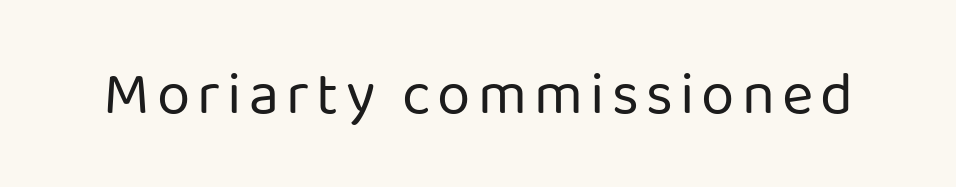
Q: Is the text bold? A: No.
Q: Is the text italic (slanted)? A: No, it is upright.
Q: Is the typeface a serif or a sans-serif typeface? A: Sans-serif.
Q: Is the text underlined? A: No.
Q: Width (condensed, normal, or wide)? A: Normal.
Q: Stroke contrast? A: Low.
Q: x-height? A: Medium.
Q: Monospaced? A: No.
